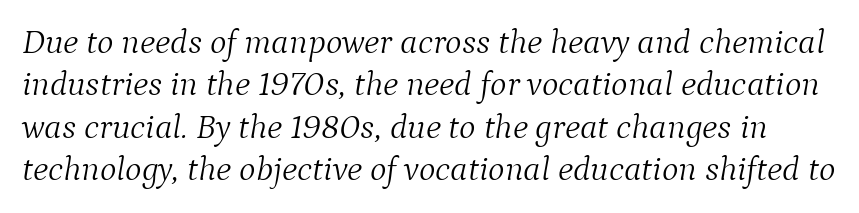
The image shows 35 px light serif type, italic (leaning right); set line spacing 1.21x, normal letter spacing, not underlined; medium stroke contrast and a medium x-height.
